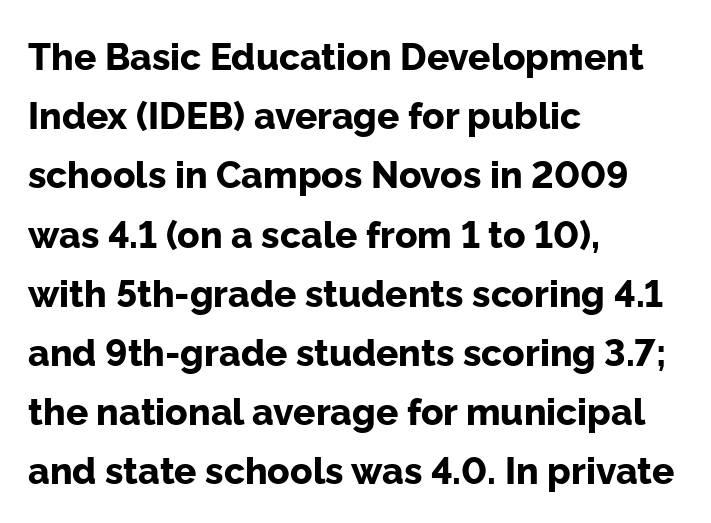
Each new line begins a customary step beneath the previous one. The text block is weighted toward the left margin, trailing off unevenly rightward. Beneath every word, the page is bare. The rendering uses a bold face; every stroke is thick and dark. There is no visible air inserted between adjacent glyphs. Quick note: not italic, upright.
